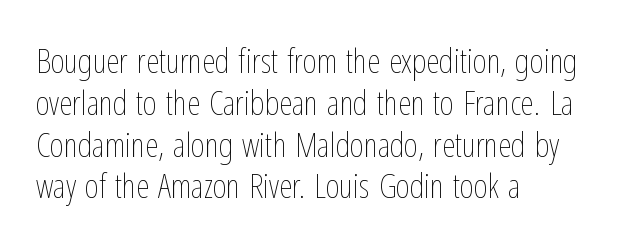
The image shows 34 px thin, condensed type, upright; set left-aligned, line spacing 1.23x, normal letter spacing, not underlined; low stroke contrast and a medium x-height.
